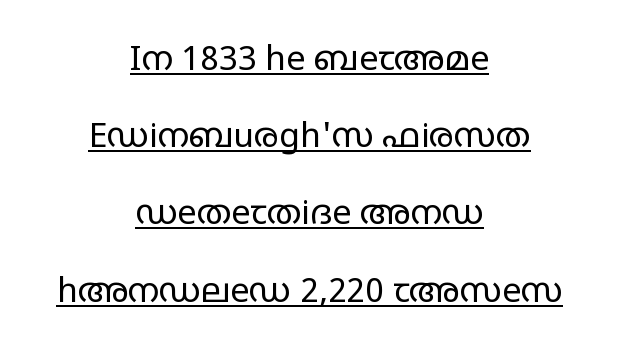
The image shows 34 px regular-weight, wide sans-serif type, upright; set centered, loose line spacing (2.27x), normal letter spacing, underlined; low stroke contrast and a large x-height.
